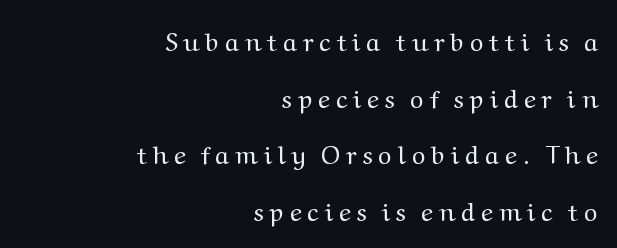
{"italic": "no", "bold": "no", "underline": "no", "align": "right", "line_spacing": "loose", "line_spacing_ratio": 2.18, "letter_spacing": "wide", "letter_spacing_em": 0.22, "glyph_px": 26}
